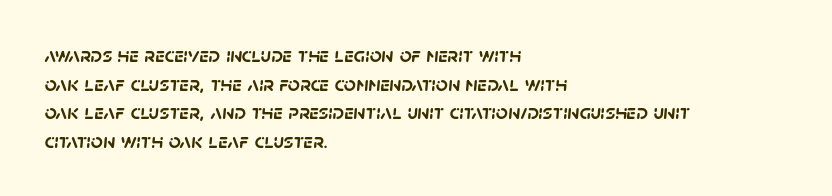
Q: Is the text bold? A: Yes.
Q: Is the text underlined? A: No.
Q: How is the paragraph aligned? A: Left-aligned.
Q: Is the spacing between letters normal or unusually wide? A: Normal.
Q: Is the spacing between lines tight, normal or loose? A: Normal.
